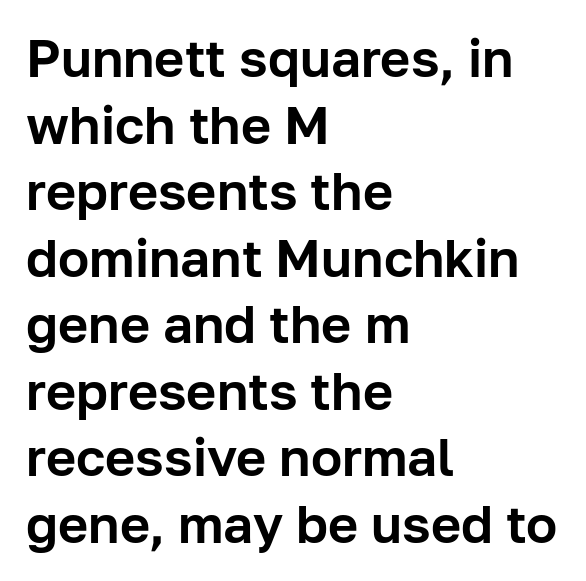
{"serif": "no", "italic": "no", "width": "normal", "stroke_contrast": "low", "x_height": "medium", "monospaced": "no", "underline": "no", "align": "left", "line_spacing": "normal", "line_spacing_ratio": 1.28, "letter_spacing": "normal", "letter_spacing_em": 0.0, "glyph_px": 52}
